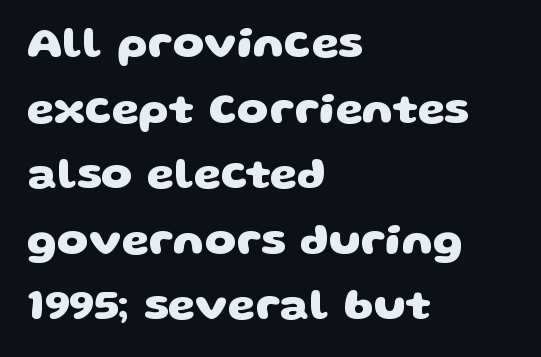
Heft: maximum for text — a bold. What stands out about the letter spacing? Nothing — it is the standard amount. Think of a printed novel: that variable character pitch is what you see here. Typeset ragged right — the left edge is the straight one. The strip under each line holds only bare page.
